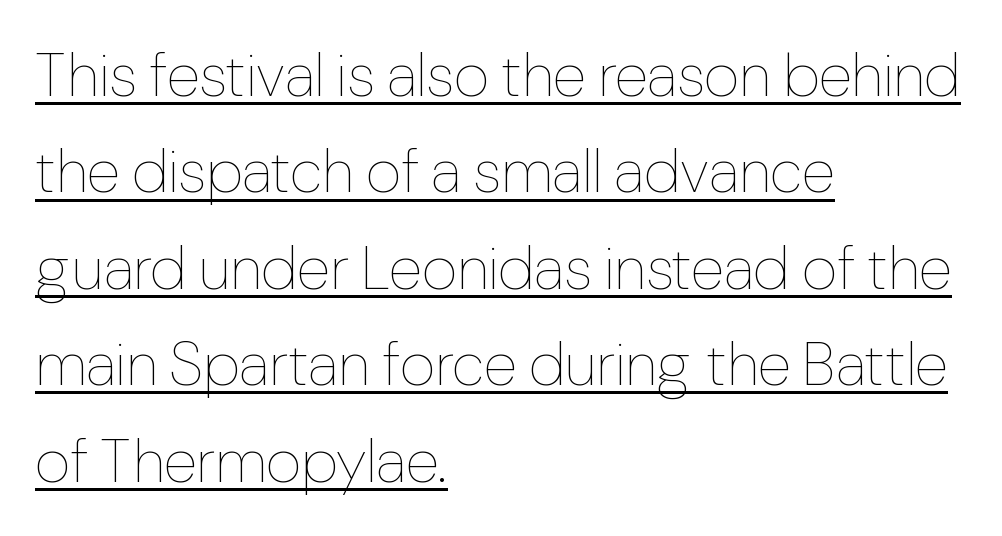
Compared with typical body copy, the letter spacing here is the same. Whoever set this chose a conventional vertical rhythm. Caption: lettering with a line underneath. This reads as an unemphasized weight, regular at the heaviest. The lines in this sample share a left origin and differ only in where they stop. Is this a fixed-width face? No — the glyphs have proportional, varying widths.
